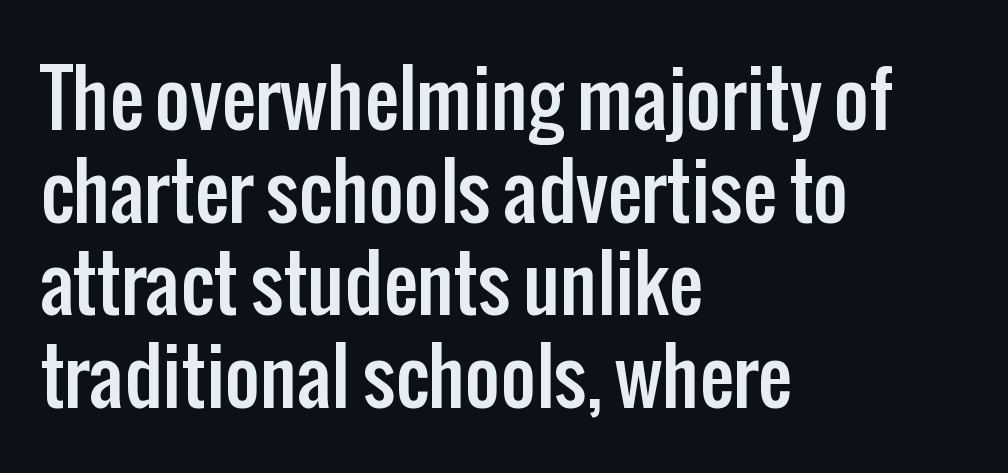
{"serif": "no", "italic": "no", "width": "condensed", "stroke_contrast": "low", "x_height": "medium", "monospaced": "no", "underline": "no", "align": "left", "line_spacing_ratio": 1.22, "letter_spacing": "normal", "letter_spacing_em": 0.0, "glyph_px": 76}
